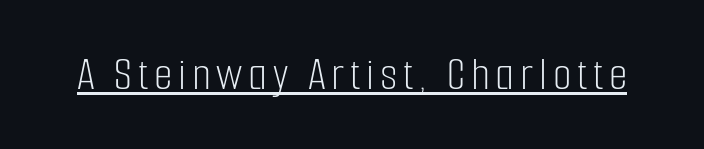
{"serif": "no", "italic": "no", "bold": "no", "weight": "light", "width": "condensed", "stroke_contrast": "low", "x_height": "medium", "monospaced": "no", "underline": "yes", "glyph_px": 48}
